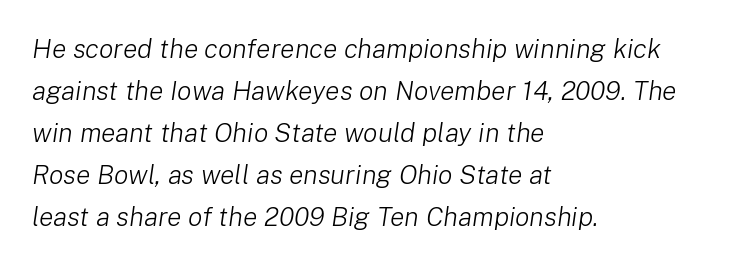
{"italic": "yes", "lean": "right", "slant_degrees": 8, "bold": "no", "underline": "no", "align": "left", "line_spacing": "normal", "line_spacing_ratio": 1.56, "letter_spacing": "normal", "letter_spacing_em": 0.0, "glyph_px": 27}
